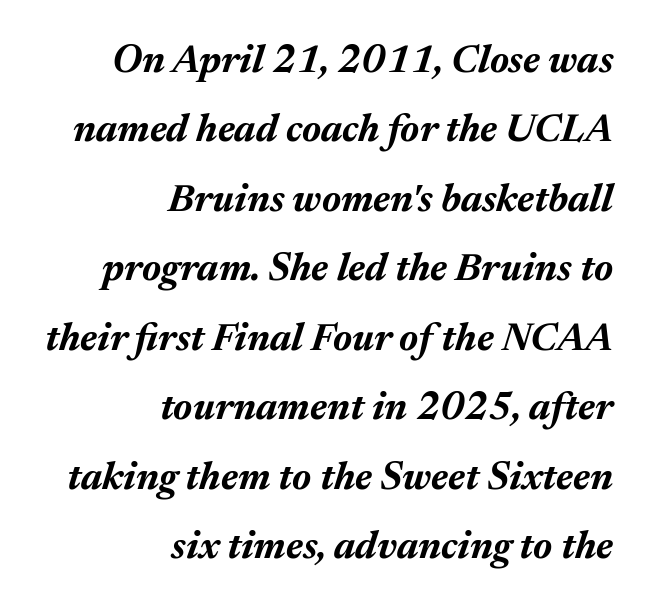
The text carries the slant typical of an italic or oblique font. Unmarked baselines from the first word to the last. Each letter keeps its own natural width here, so spacing adapts to shape. Emphasis by weight is at full strength: bold. Which margin do the lines hug? The right one — the left edge is uneven.
